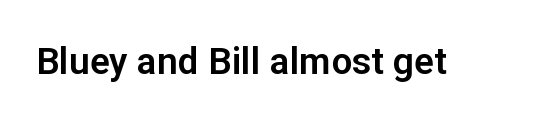
Spacing between characters is what you'd get straight out of the box. Just letters on the line, the space beneath them empty. This rendering employs a face without finishing strokes, i.e., a sans-serif. Each letter keeps its own natural width here, so spacing adapts to shape. Quick note: not italic, upright.
